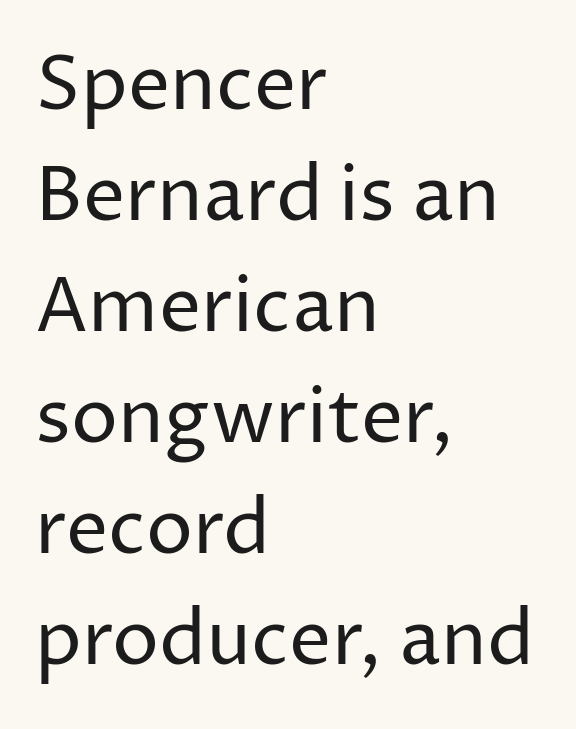
This is not heavy type; no bold has been used. Ascenders rise straight up at ninety degrees. A bare baseline throughout the passage. Spacing verdict: proportional, widths tailored to each character.
